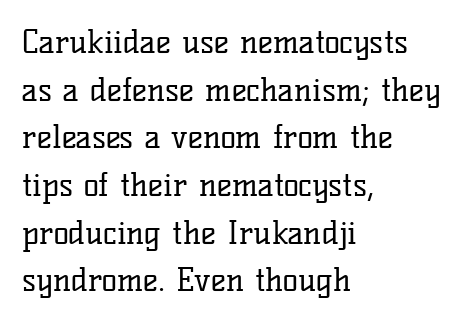
{"serif": "yes", "italic": "no", "bold": "no", "weight": "regular", "width": "normal", "stroke_contrast": "low", "x_height": "medium", "monospaced": "no", "underline": "no", "align": "left", "line_spacing": "normal", "line_spacing_ratio": 1.49, "letter_spacing": "normal", "letter_spacing_em": 0.0, "glyph_px": 32}
